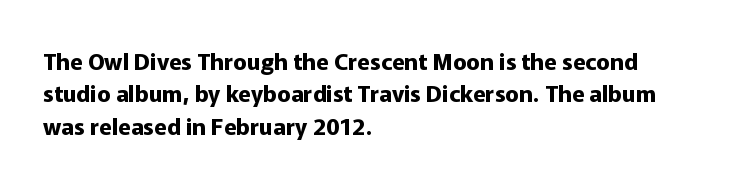
{"italic": "no", "bold": "yes", "underline": "no", "align": "left", "line_spacing": "normal", "line_spacing_ratio": 1.41, "letter_spacing": "normal", "letter_spacing_em": 0.0, "glyph_px": 23}
